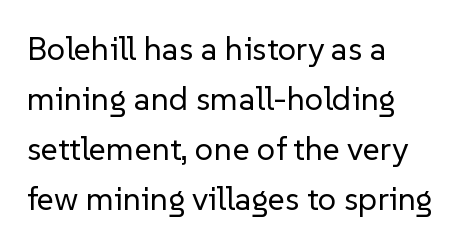
{"serif": "no", "italic": "no", "bold": "no", "weight": "regular", "width": "normal", "stroke_contrast": "low", "x_height": "medium", "monospaced": "no", "underline": "no", "align": "left", "line_spacing": "normal", "line_spacing_ratio": 1.52, "letter_spacing": "normal", "letter_spacing_em": 0.0, "glyph_px": 33}
